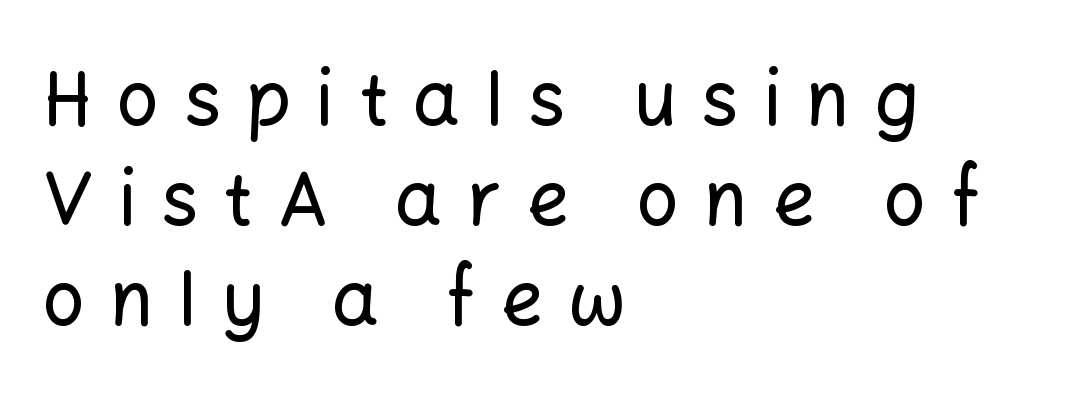
These lines are composed in type without serifs. A bare baseline throughout the passage. Is the block centered? No — it sits flush against the left margin. What stands out about the letter spacing? Its width — letters are far apart. The letters advance in unequal steps, a hallmark of proportional type.
